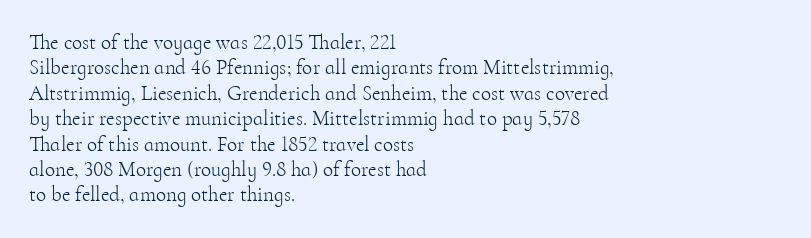
A bare baseline throughout the passage. Line beginnings align vertically; line endings do not. This sample uses plain, unmodified letter spacing. Posture: straight, roman, zero tilt. Is this a heavy cut? Hardly; it is regular or lighter.
